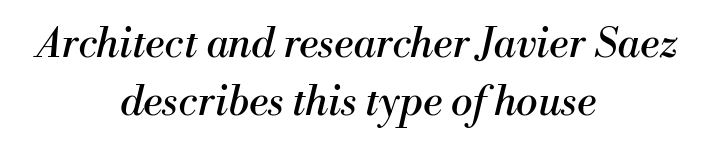
Q: Is the text bold? A: No.
Q: Is the text italic (slanted)? A: Yes, it leans right by about 13 degrees.
Q: Is the typeface a serif or a sans-serif typeface? A: Serif.
Q: Is the text underlined? A: No.
Q: How is the paragraph aligned? A: Centered.
Q: Is the spacing between letters normal or unusually wide? A: Normal.
Q: Is the spacing between lines tight, normal or loose? A: Normal.
Q: Width (condensed, normal, or wide)? A: Normal.
Q: Stroke contrast? A: Medium.
Q: x-height? A: Small.
Q: Monospaced? A: No.
